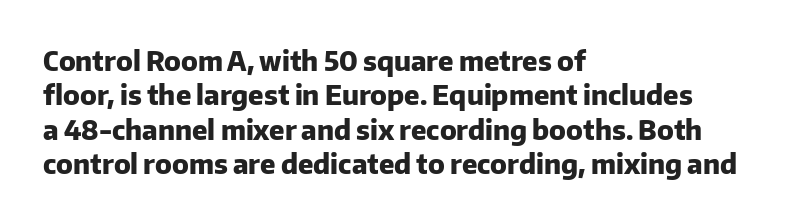
{"italic": "no", "bold": "yes", "underline": "no", "align": "left", "line_spacing": "normal", "line_spacing_ratio": 1.27, "letter_spacing": "normal", "letter_spacing_em": 0.0, "glyph_px": 27}
